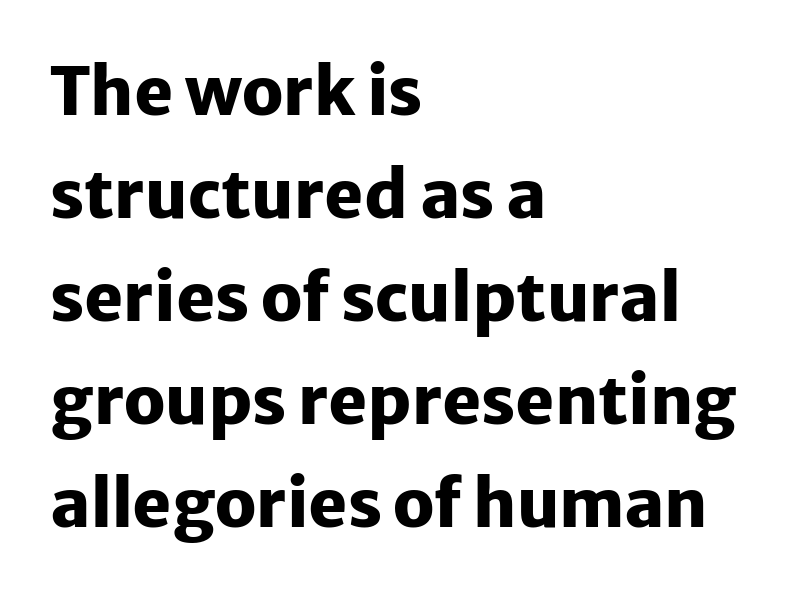
{"serif": "no", "italic": "no", "bold": "yes", "weight": "heavy", "width": "normal", "stroke_contrast": "low", "x_height": "medium", "monospaced": "no", "underline": "no", "align": "left", "line_spacing": "normal", "line_spacing_ratio": 1.56, "letter_spacing": "normal", "letter_spacing_em": 0.0, "glyph_px": 66}
